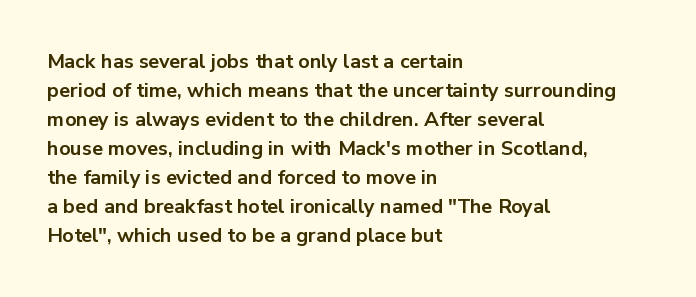
Style check: upright. The block of text has a typical density, with ordinary space between rows. The words here are not underlined. The paragraph shown leans on its left margin. The gaps between neighbouring characters are ordinary and unremarkable.
